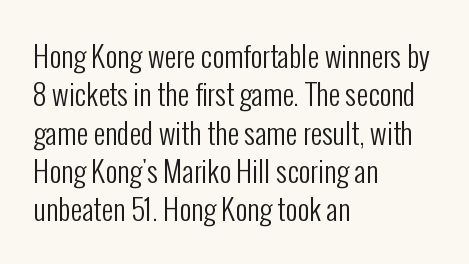
{"serif": "no", "italic": "no", "bold": "no", "weight": "regular", "width": "condensed", "stroke_contrast": "low", "x_height": "medium", "monospaced": "no", "underline": "no", "align": "left", "line_spacing": "normal", "line_spacing_ratio": 1.32, "letter_spacing": "normal", "letter_spacing_em": 0.0, "glyph_px": 29}
